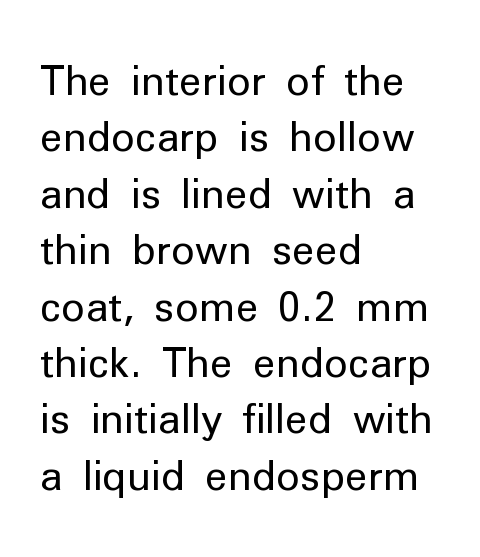
The image shows 40 px regular-weight sans-serif type, upright; set left-aligned, normal line spacing (1.41x), normal letter spacing, not underlined; low stroke contrast and a medium x-height.
